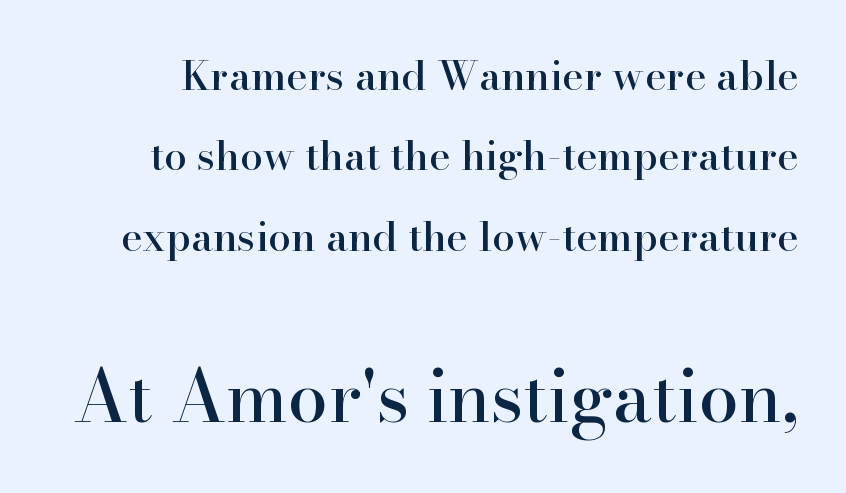
Q: Is the text italic (slanted)? A: No, it is upright.
Q: Is the typeface a serif or a sans-serif typeface? A: Serif.
Q: Is the text underlined? A: No.
Q: Is the spacing between letters normal or unusually wide? A: Normal.
Q: Is the spacing between lines tight, normal or loose? A: Loose.
Q: Which block of text is set in a larger size, the first (top) or the second (bottom)? A: The second (bottom) one.
Q: Width (condensed, normal, or wide)? A: Normal.
Q: Stroke contrast? A: High.
Q: x-height? A: Small.
Q: Monospaced? A: No.
